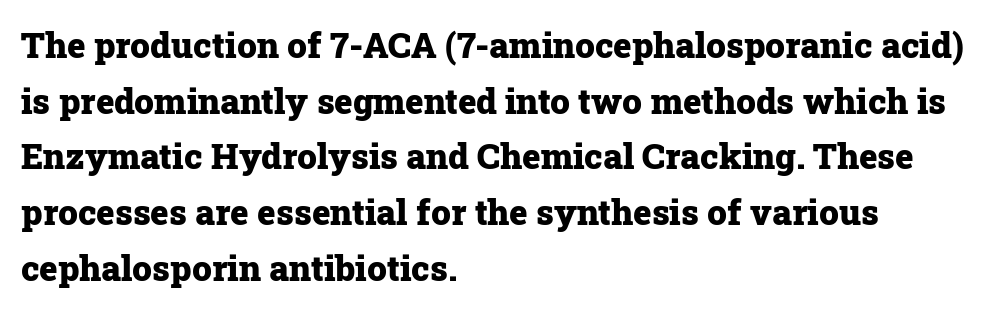
Descenders hang freely into open space. Short note: letters normally spaced. Each glyph is drawn with heavy, bold strokes. Note the varied advance widths — an 'i' is clearly narrower than an 'm'.
